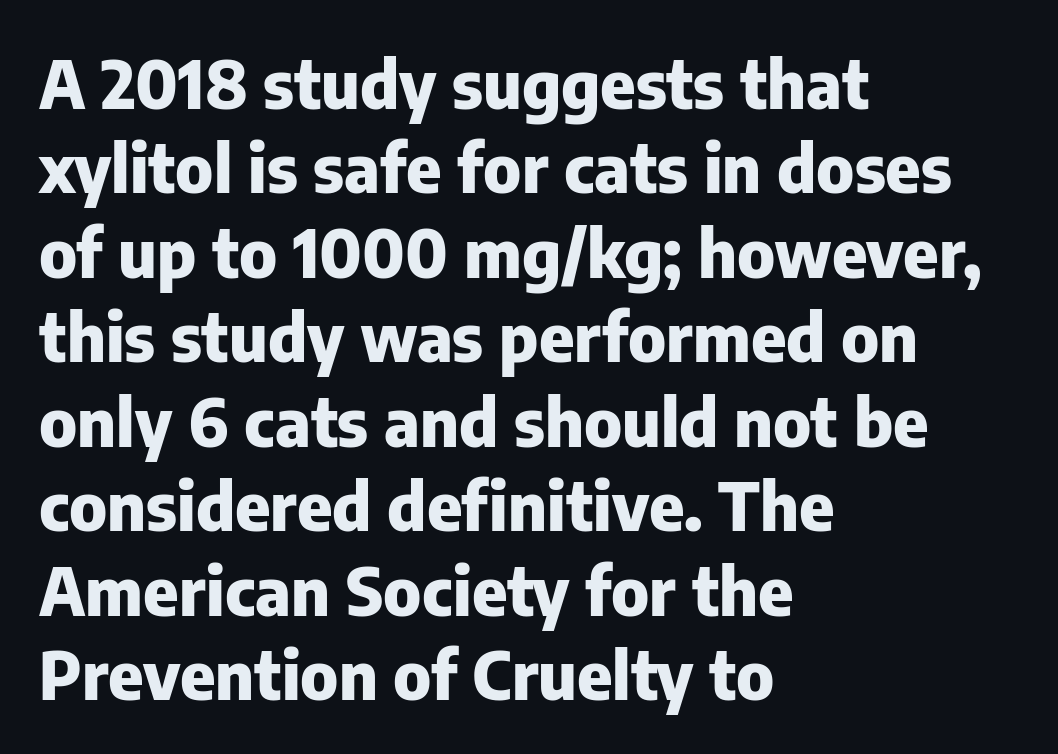
{"serif": "no", "italic": "no", "bold": "yes", "weight": "heavy", "width": "normal", "stroke_contrast": "low", "x_height": "medium", "monospaced": "no", "underline": "no", "align": "left", "line_spacing": "normal", "line_spacing_ratio": 1.26, "letter_spacing": "normal", "letter_spacing_em": 0.0, "glyph_px": 67}
